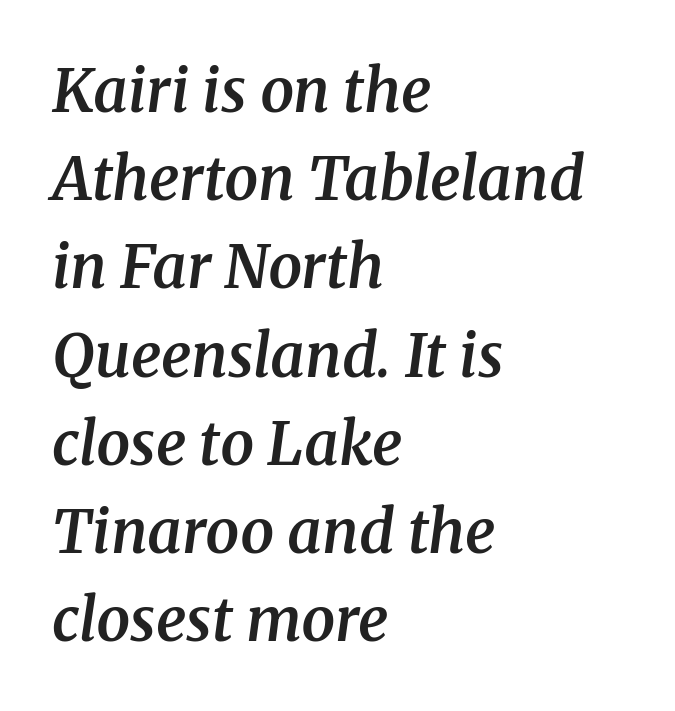
The baseline area is clear. This sample uses an oblique cut, with every glyph tilted off the vertical. The letterforms sit shoulder to shoulder at normal distance. Horizontal alignment here is leftward, the default for most running prose.
